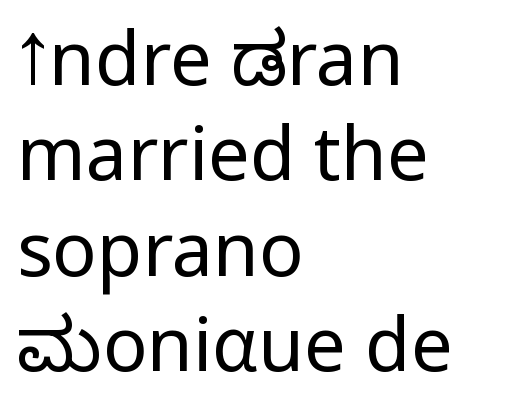
{"serif": "no", "italic": "no", "bold": "no", "weight": "regular", "width": "condensed", "stroke_contrast": "low", "x_height": "large", "monospaced": "no", "underline": "no", "align": "left", "line_spacing": "normal", "line_spacing_ratio": 1.29, "letter_spacing": "normal", "letter_spacing_em": 0.0, "glyph_px": 74}
